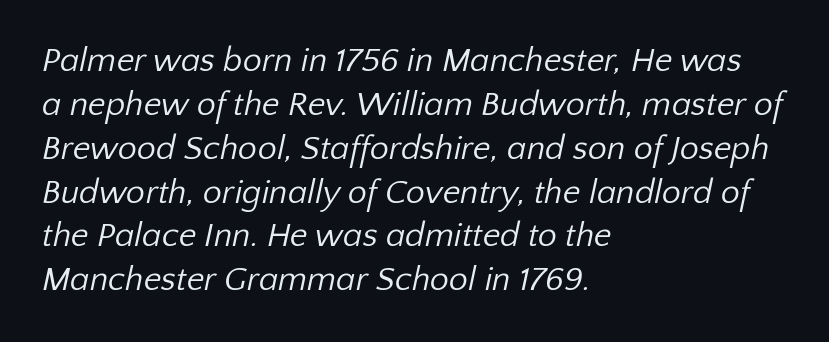
The image shows 34 px regular-weight sans-serif type; set left-aligned, normal line spacing (1.29x), normal letter spacing, not underlined; low stroke contrast and a medium x-height.
